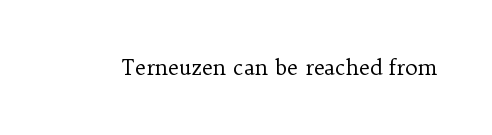
{"italic": "no", "bold": "no", "underline": "no", "letter_spacing": "normal", "letter_spacing_em": 0.0, "glyph_px": 21}
